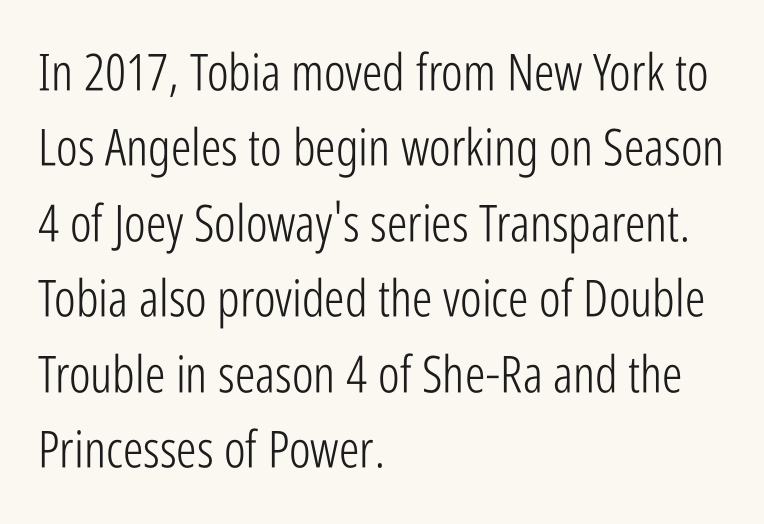
The image shows 51 px light, condensed sans-serif type, upright; set left-aligned, normal line spacing (1.48x), normal letter spacing, not underlined; low stroke contrast and a medium x-height.
